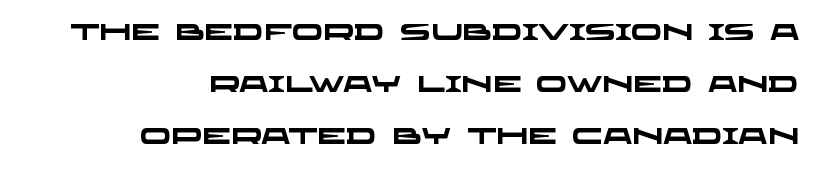
The image shows 23 px bold type; set right-aligned, loose line spacing (2.26x), normal letter spacing, not underlined.
